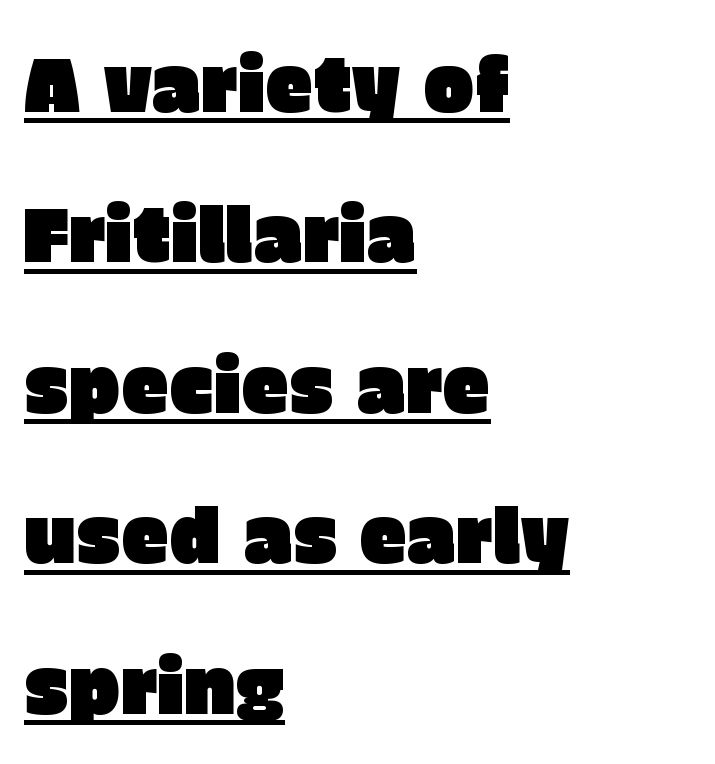
The image shows 76 px sans-serif type, upright; set left-aligned, loose line spacing (1.98x), normal letter spacing, underlined; low stroke contrast and a large x-height.
